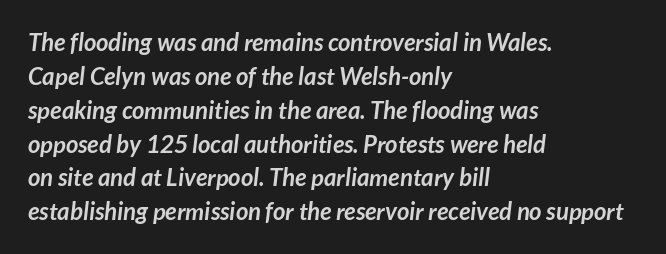
Q: Is the text bold? A: Yes.
Q: Is the text underlined? A: No.
Q: How is the paragraph aligned? A: Left-aligned.
Q: Is the spacing between letters normal or unusually wide? A: Normal.
Q: Is the spacing between lines tight, normal or loose? A: Normal.
